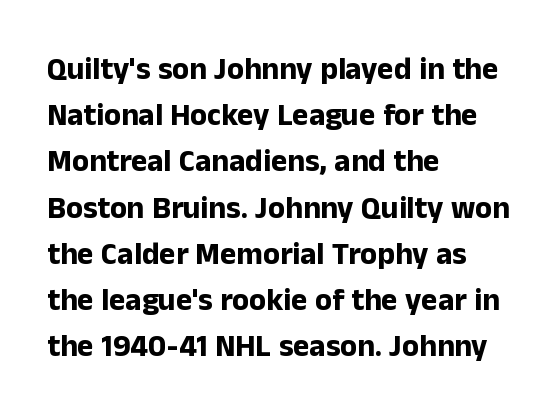
{"serif": "no", "italic": "no", "bold": "yes", "weight": "bold", "width": "normal", "stroke_contrast": "low", "x_height": "medium", "monospaced": "no", "underline": "no", "align": "left", "line_spacing": "normal", "line_spacing_ratio": 1.49, "letter_spacing": "normal", "letter_spacing_em": 0.0, "glyph_px": 31}
